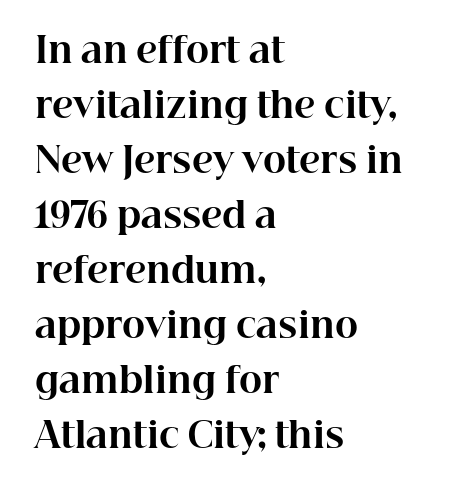
Q: Is the text bold? A: Yes.
Q: Is the text italic (slanted)? A: No, it is upright.
Q: Is the typeface a serif or a sans-serif typeface? A: Serif.
Q: Is the text underlined? A: No.
Q: How is the paragraph aligned? A: Left-aligned.
Q: Is the spacing between letters normal or unusually wide? A: Normal.
Q: Is the spacing between lines tight, normal or loose? A: Normal.
Q: Width (condensed, normal, or wide)? A: Normal.
Q: Stroke contrast? A: High.
Q: x-height? A: Medium.
Q: Monospaced? A: No.
